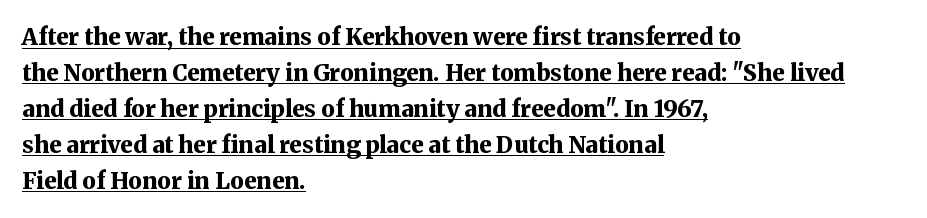
Q: Is the text bold? A: Yes.
Q: Is the text italic (slanted)? A: No, it is upright.
Q: Is the text underlined? A: Yes.
Q: How is the paragraph aligned? A: Left-aligned.
Q: Is the spacing between letters normal or unusually wide? A: Normal.
Q: Is the spacing between lines tight, normal or loose? A: Normal.
